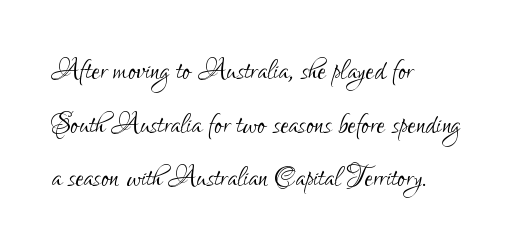
The passage shown is typed in a proportional face where columns would drift. Horizontally, the lines are justified to the leading edge only. Vertical stems look standard width or narrower in stroke. Descenders hang freely into open space.
